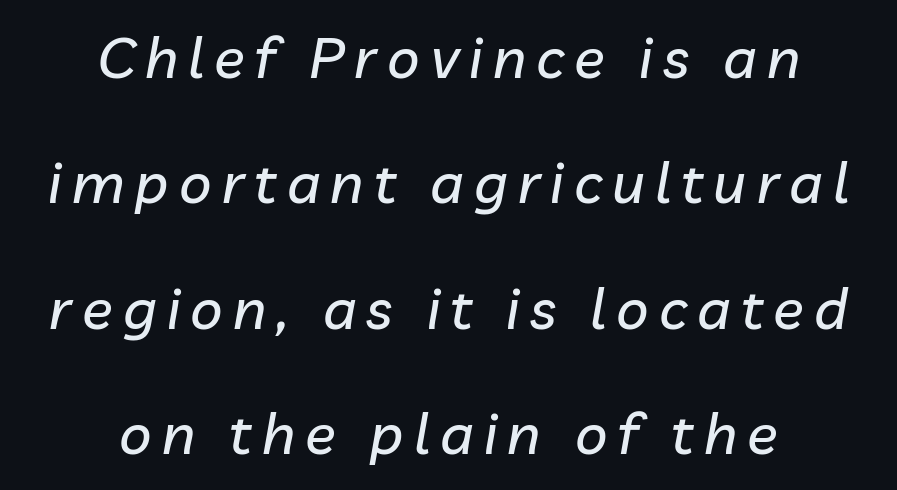
The lines are spread far apart with generous leading. The text carries the slant typical of an italic or oblique font. Lines of text with bare space underneath. Leftover space on each line is divided equally before and after the words. A typesetter would call this proportional, since set widths differ per character.
